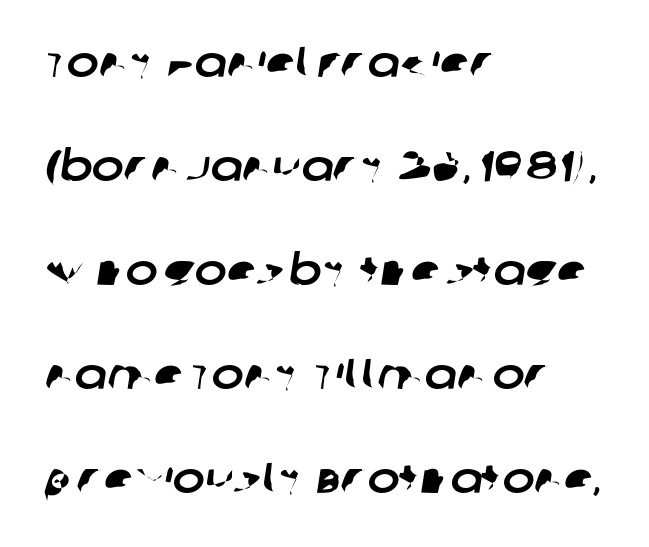
{"serif": "no", "width": "normal", "stroke_contrast": "low", "x_height": "large", "monospaced": "no", "underline": "no", "align": "left", "line_spacing": "loose", "line_spacing_ratio": 2.42, "letter_spacing": "normal", "letter_spacing_em": 0.0, "glyph_px": 43}
